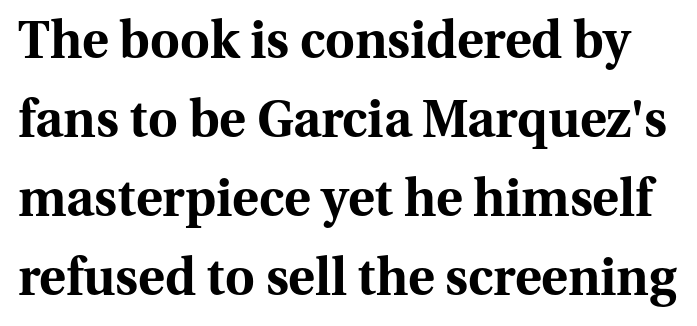
{"serif": "yes", "italic": "no", "bold": "yes", "weight": "bold", "width": "normal", "stroke_contrast": "medium", "x_height": "medium", "monospaced": "no", "underline": "no", "line_spacing": "normal", "line_spacing_ratio": 1.55, "letter_spacing": "normal", "letter_spacing_em": 0.0, "glyph_px": 51}
